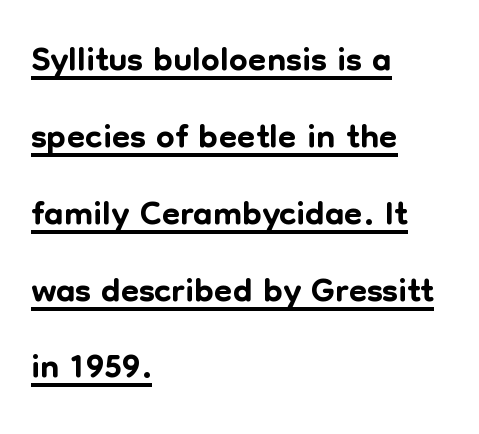
{"serif": "no", "italic": "no", "width": "normal", "stroke_contrast": "low", "x_height": "medium", "monospaced": "no", "underline": "yes", "align": "left", "line_spacing": "normal", "line_spacing_ratio": 1.45, "letter_spacing": "normal", "letter_spacing_em": 0.0, "glyph_px": 53}
